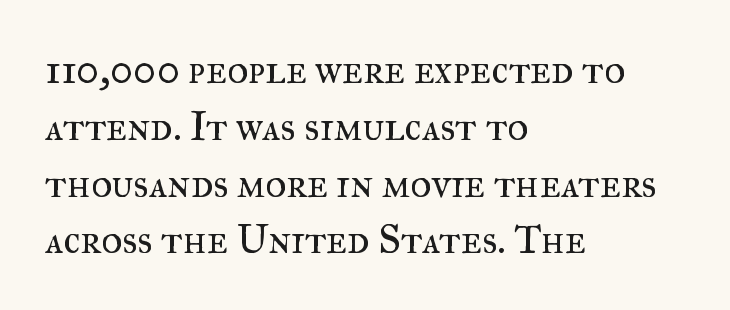
The image shows 40 px regular-weight serif type, upright; set left-aligned, normal line spacing (1.42x), normal letter spacing, not underlined; medium stroke contrast and a small x-height.
